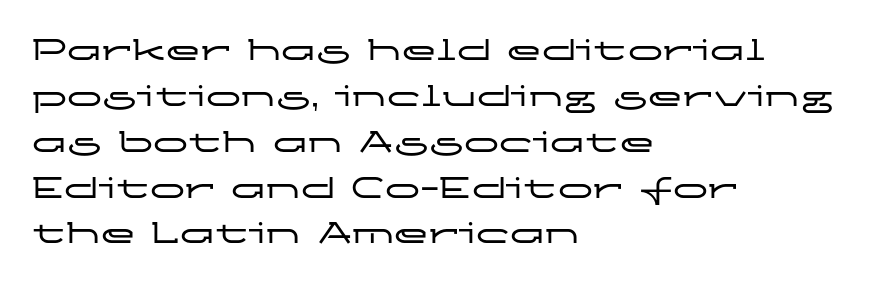
A typesetter would call this proportional, since set widths differ per character. A clean baseline with only descenders dipping below it. This is the regular roman posture of the typeface. Note: no serifs on the glyphs. Where is the straight margin? On the left. What stands out about the letter spacing? Nothing — it is the standard amount.
